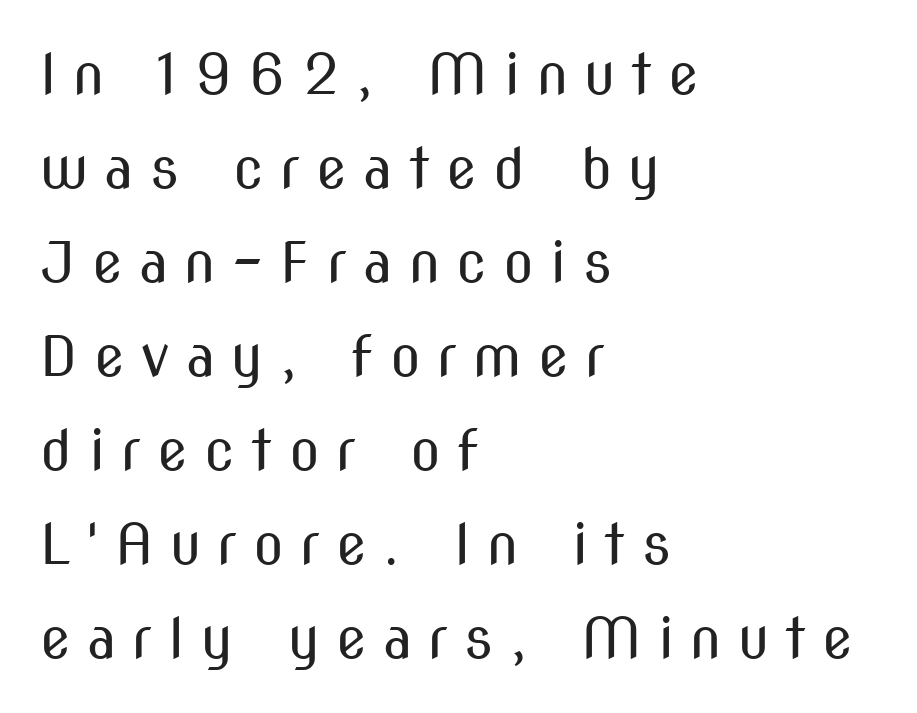
The image shows 56 px regular-weight, condensed sans-serif type, upright; set left-aligned, normal line spacing (1.68x), unusually wide letter spacing (+0.29 em), not underlined; medium stroke contrast and a medium x-height.
